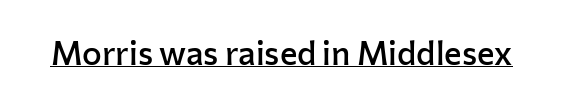
The image shows 33 px semibold sans-serif type, upright; set normal letter spacing, underlined; low stroke contrast and a medium x-height.
